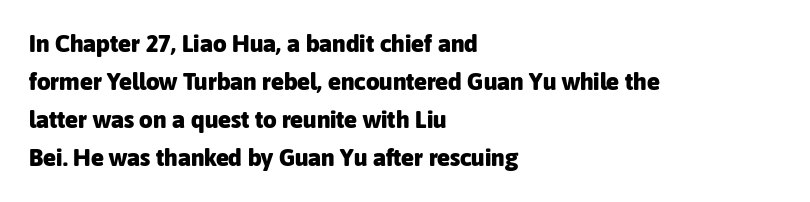
{"italic": "no", "bold": "yes", "underline": "no", "align": "left", "line_spacing": "normal", "line_spacing_ratio": 1.59, "letter_spacing": "normal", "letter_spacing_em": 0.0, "glyph_px": 24}
